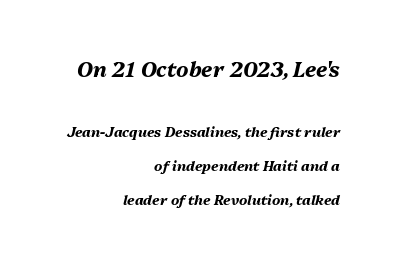
Q: Is the text bold? A: Yes.
Q: Is the text italic (slanted)? A: Yes, it leans right by about 13 degrees.
Q: Is the text underlined? A: No.
Q: How is the paragraph aligned? A: Right-aligned.
Q: Is the spacing between letters normal or unusually wide? A: Normal.
Q: Is the spacing between lines tight, normal or loose? A: Loose.
Q: Which block of text is set in a larger size, the first (top) or the second (bottom)? A: The first (top) one.
